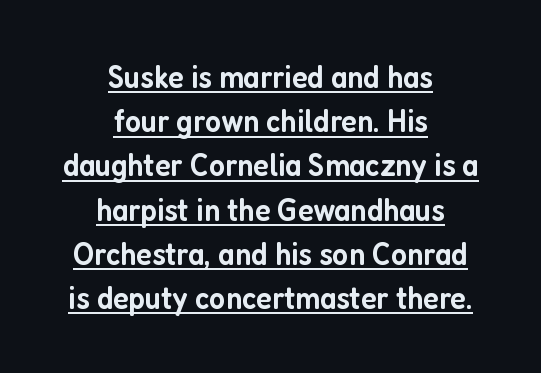
{"serif": "no", "italic": "no", "bold": "semi", "weight": "semibold", "width": "condensed", "stroke_contrast": "low", "x_height": "medium", "monospaced": "no", "underline": "yes", "align": "center", "line_spacing": "normal", "line_spacing_ratio": 1.34, "letter_spacing": "normal", "letter_spacing_em": 0.0, "glyph_px": 33}
